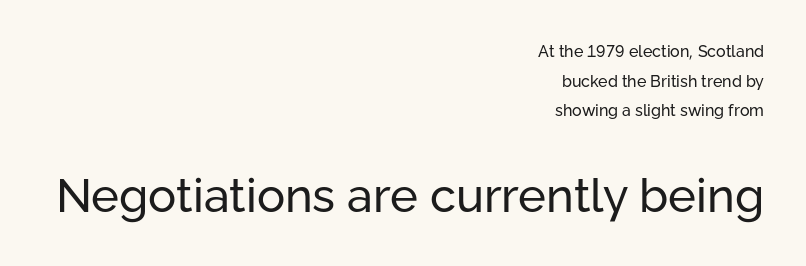
Q: Is the text bold? A: No.
Q: Is the text italic (slanted)? A: No, it is upright.
Q: Is the typeface a serif or a sans-serif typeface? A: Sans-serif.
Q: Is the text underlined? A: No.
Q: How is the paragraph aligned? A: Right-aligned.
Q: Is the spacing between letters normal or unusually wide? A: Normal.
Q: Which block of text is set in a larger size, the first (top) or the second (bottom)? A: The second (bottom) one.
Q: Width (condensed, normal, or wide)? A: Normal.
Q: Stroke contrast? A: Low.
Q: x-height? A: Medium.
Q: Monospaced? A: No.
